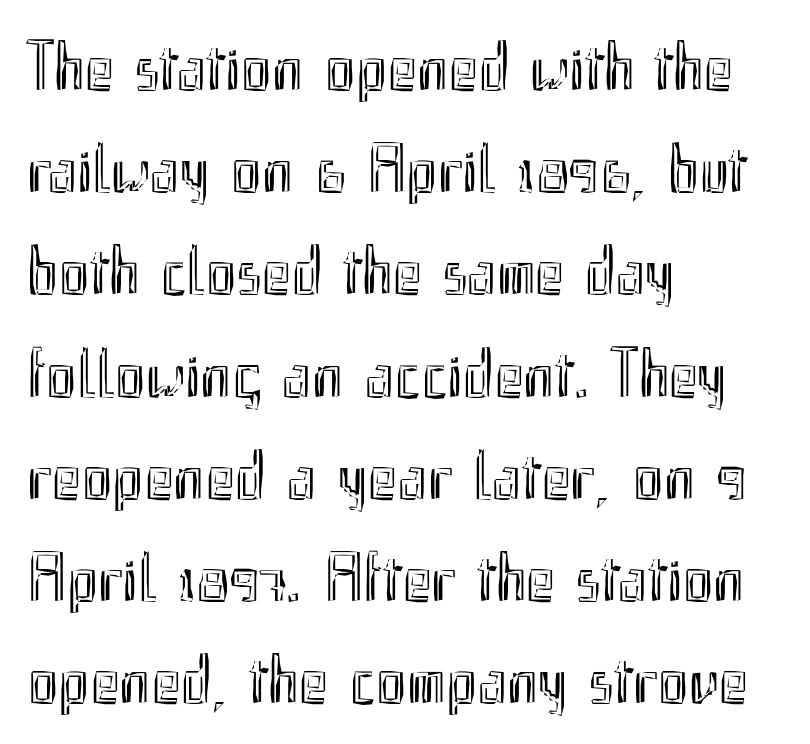
Q: Is the text italic (slanted)? A: No, it is upright.
Q: Is the text underlined? A: No.
Q: How is the paragraph aligned? A: Left-aligned.
Q: Is the spacing between letters normal or unusually wide? A: Normal.
Q: Is the spacing between lines tight, normal or loose? A: Normal.
Q: Width (condensed, normal, or wide)? A: Condensed.
Q: x-height? A: Small.
Q: Monospaced? A: No.
